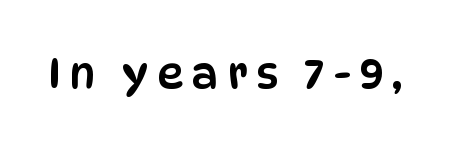
Q: Is the text italic (slanted)? A: No, it is upright.
Q: Is the typeface a serif or a sans-serif typeface? A: Sans-serif.
Q: Is the text underlined? A: No.
Q: Is the spacing between letters normal or unusually wide? A: Unusually wide.
Q: Width (condensed, normal, or wide)? A: Condensed.
Q: Stroke contrast? A: Low.
Q: x-height? A: Large.
Q: Monospaced? A: No.
